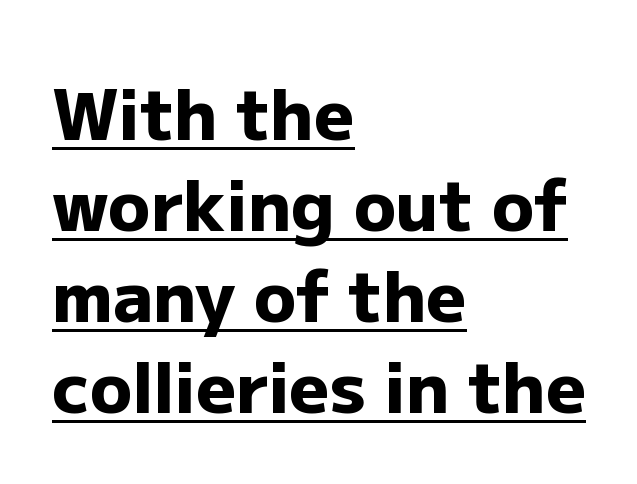
The letters stand straight up with perfectly vertical stems. A dark, heavy texture on the line: the type is bold. Caption: standard tracking, unaltered. Note the varied advance widths — an 'i' is clearly narrower than an 'm'.
